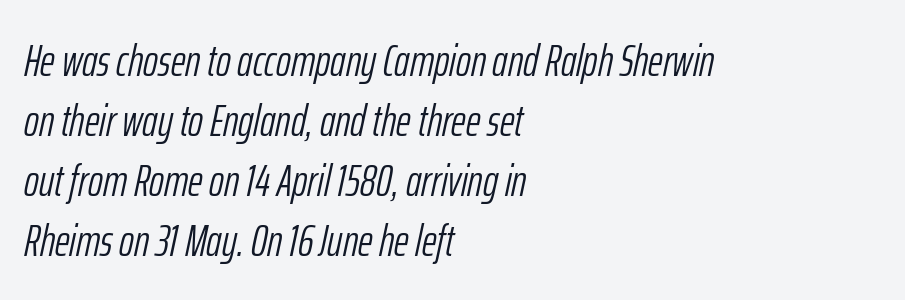
{"italic": "yes", "lean": "right", "slant_degrees": 12, "bold": "no", "weight": "light", "width": "condensed", "stroke_contrast": "low", "x_height": "medium", "monospaced": "no", "underline": "no", "align": "left", "line_spacing": "normal", "line_spacing_ratio": 1.33, "letter_spacing": "normal", "letter_spacing_em": 0.0, "glyph_px": 45}
